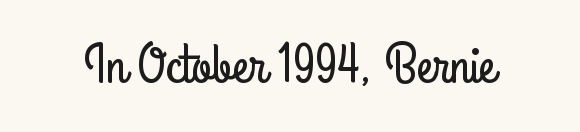
The image shows 55 px condensed sans-serif type; set normal letter spacing, not underlined; low stroke contrast and a small x-height.
